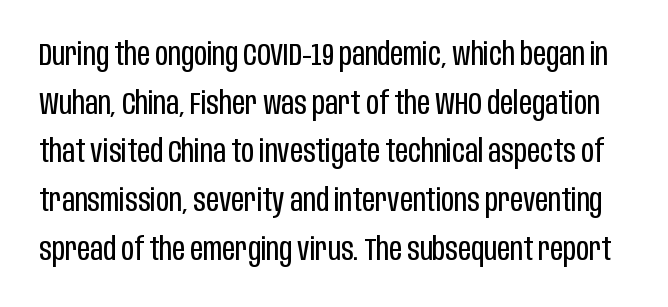
There is no visible air inserted between adjacent glyphs. The gap between lines stays unmarked. Summary of weight: not heavy and not bold. Stroke terminals: plain, sans-serif.
